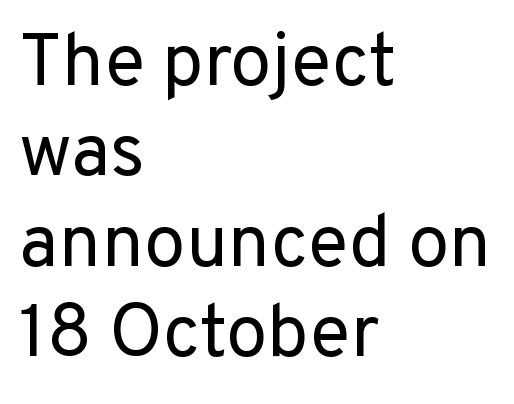
Do the characters align in a grid? No, the font is proportional. No extra ink here — the face is not bold. Descenders are the only things crossing below the line. Compared with typical body copy, the letter spacing here is the same. Teacher's note: observe the even left margin — that is flush-left alignment. This is sans-serif lettering, the kind often seen on screens and signage.
